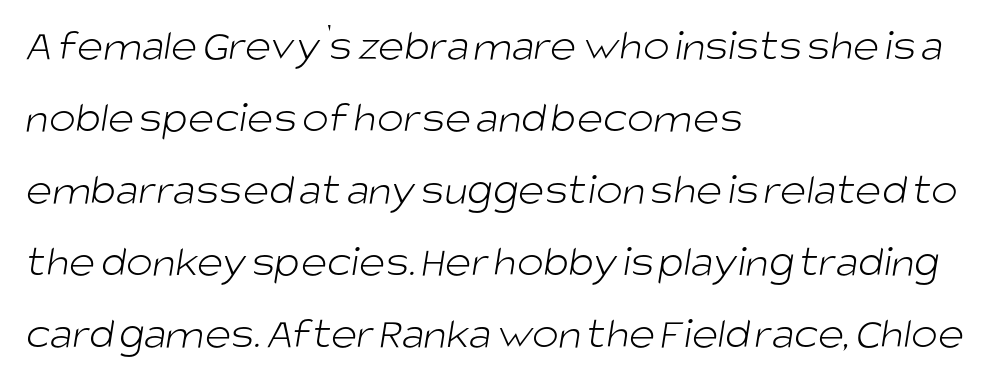
The image shows 45 px light sans-serif type; set left-aligned, normal line spacing (1.6x), normal letter spacing, not underlined; low stroke contrast and a large x-height.
